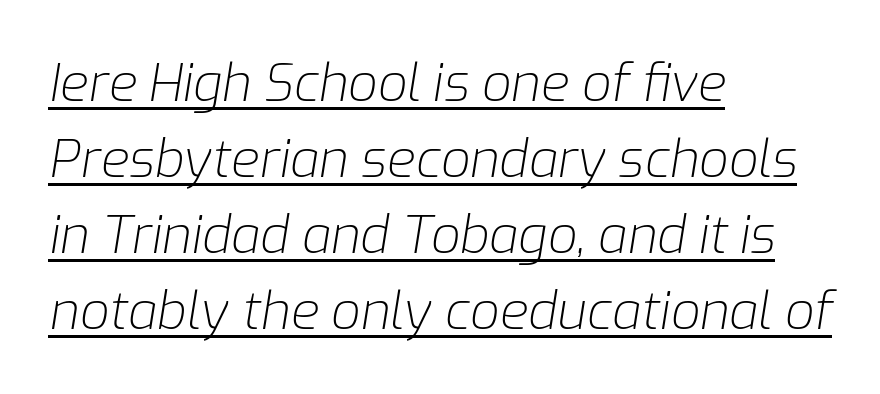
{"italic": "yes", "lean": "right", "slant_degrees": 9, "bold": "no", "weight": "light", "width": "normal", "stroke_contrast": "low", "x_height": "medium", "monospaced": "no", "underline": "yes", "align": "left", "line_spacing": "normal", "line_spacing_ratio": 1.46, "letter_spacing": "normal", "letter_spacing_em": 0.0, "glyph_px": 52}
